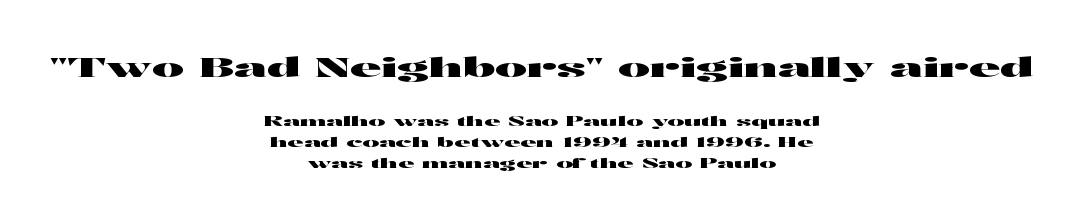
The image shows 27 px text type, upright; set centered, normal line spacing (1.52x), normal letter spacing, not underlined; the first (top) block is 1.93x larger.
